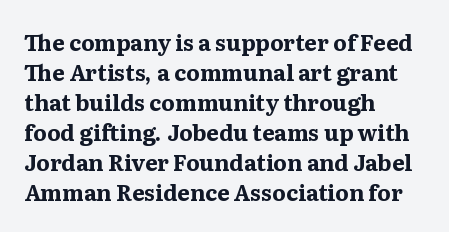
Q: Is the text bold? A: Yes.
Q: Is the text italic (slanted)? A: No, it is upright.
Q: Is the text underlined? A: No.
Q: How is the paragraph aligned? A: Left-aligned.
Q: Is the spacing between letters normal or unusually wide? A: Normal.
Q: Is the spacing between lines tight, normal or loose? A: Normal.
